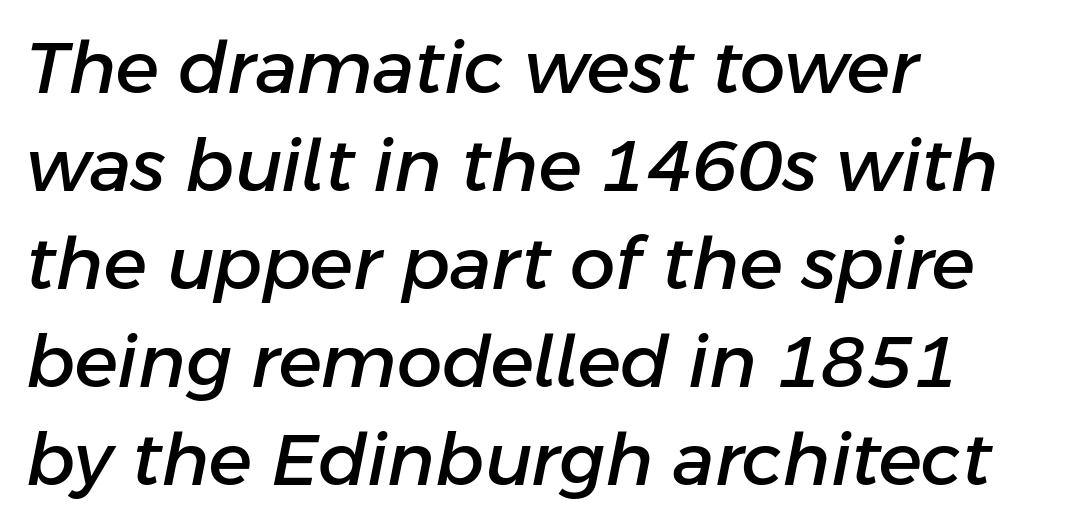
{"italic": "yes", "lean": "right", "slant_degrees": 11, "width": "normal", "stroke_contrast": "low", "x_height": "medium", "monospaced": "no", "underline": "no", "align": "left", "line_spacing": "normal", "line_spacing_ratio": 1.36, "letter_spacing": "normal", "letter_spacing_em": 0.0, "glyph_px": 72}
